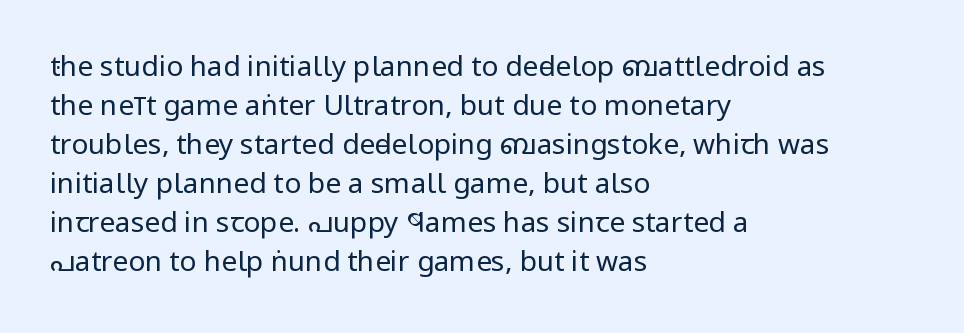
The letters advance in unequal steps, a hallmark of proportional type. Bare-footed words on every line. No heavy texture on the line: the type isn't bold. The face used here is rendered with its standard letterfit. Regarding serifs, this sample does without them.
